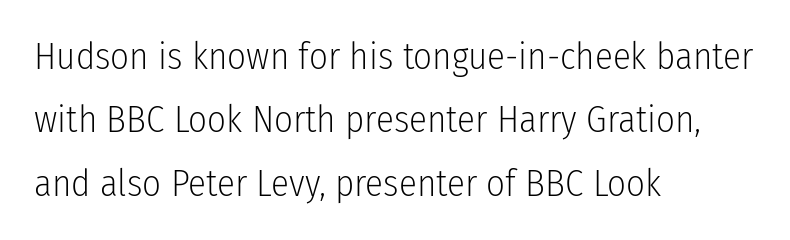
Plain, unruled lines of type. Serifs: no, the terminals of the letterforms are clean. This sample has the flowing, uneven cadence of proportional lettering. When letters stand straight like this, we call the style roman or upright.
